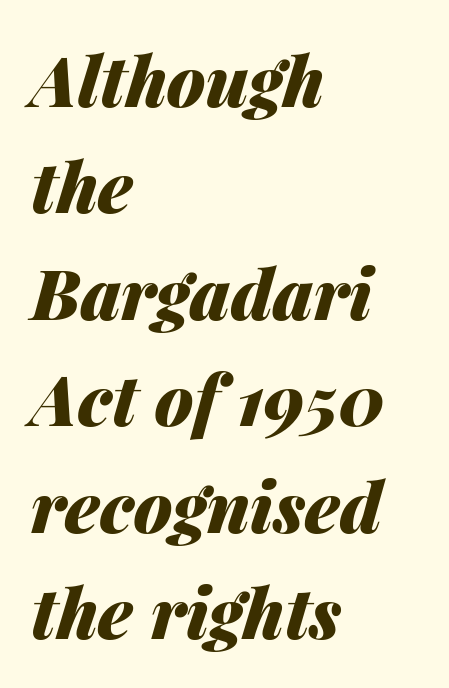
The image shows 70 px heavy type, italic (leaning right); set left-aligned, normal line spacing (1.52x), normal letter spacing, not underlined; medium stroke contrast and a medium x-height.
